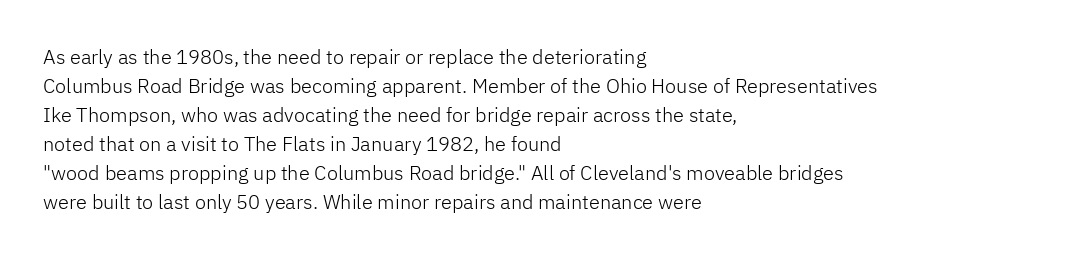
Q: Is the text bold? A: No.
Q: Is the text italic (slanted)? A: No, it is upright.
Q: Is the text underlined? A: No.
Q: How is the paragraph aligned? A: Left-aligned.
Q: Is the spacing between letters normal or unusually wide? A: Normal.
Q: Is the spacing between lines tight, normal or loose? A: Normal.
